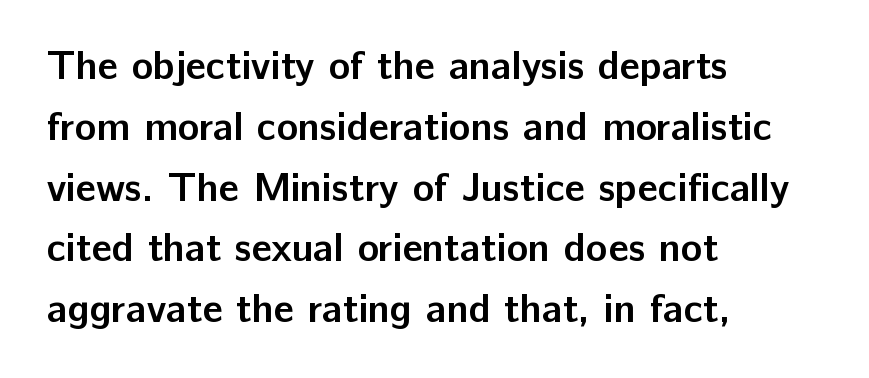
The image shows 40 px semibold sans-serif type, upright; set left-aligned, normal line spacing (1.52x), normal letter spacing, not underlined; low stroke contrast and a medium x-height.
